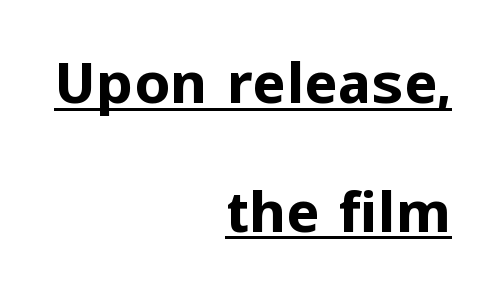
The image shows 57 px bold sans-serif type, upright; set right-aligned, loose line spacing (2.26x), normal letter spacing, underlined; low stroke contrast and a medium x-height.
